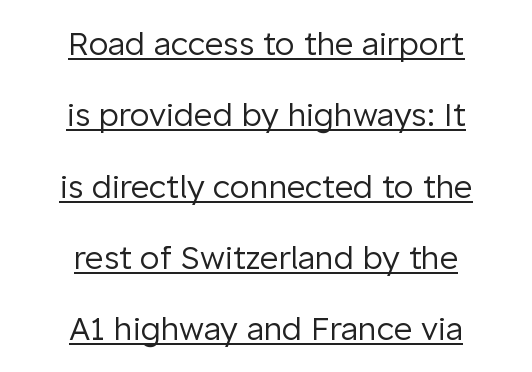
What decoration does the sample have? An underline. In CSS terms this would be text-align: center. Ordinary non-slanted type is in use. The strokes are not fattened; the text isn't bold. A typesetter would call this proportional, since set widths differ per character.
